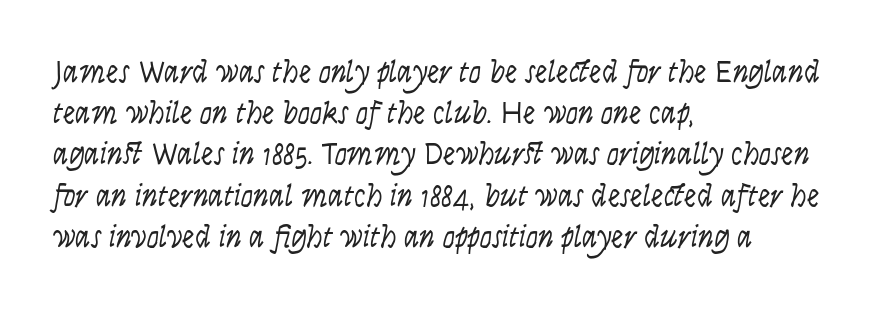
Baseline-to-baseline distance is the conventional proportion of letter height. No word sits above an underline. A typesetter would label this face a sans. Here the designer chose a conventional face with non-uniform glyph widths.
